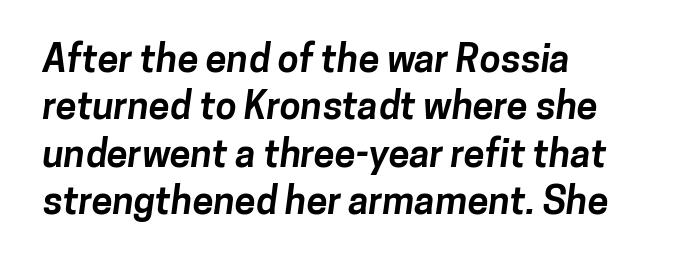
{"serif": "no", "bold": "yes", "weight": "bold", "width": "normal", "stroke_contrast": "low", "x_height": "medium", "monospaced": "no", "underline": "no", "align": "left", "line_spacing": "normal", "line_spacing_ratio": 1.25, "letter_spacing": "normal", "letter_spacing_em": 0.0, "glyph_px": 38}
